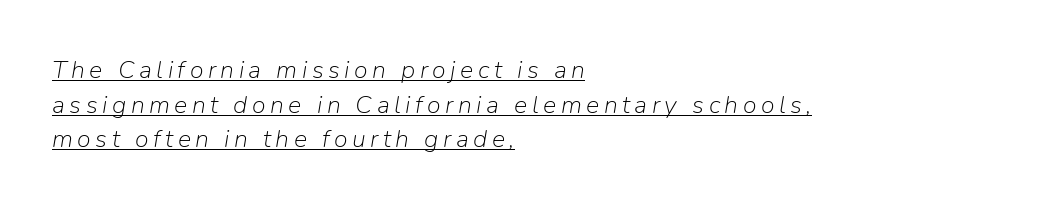
{"italic": "yes", "lean": "right", "slant_degrees": 9, "bold": "no", "underline": "yes", "align": "left", "line_spacing": "normal", "line_spacing_ratio": 1.39, "glyph_px": 25}
